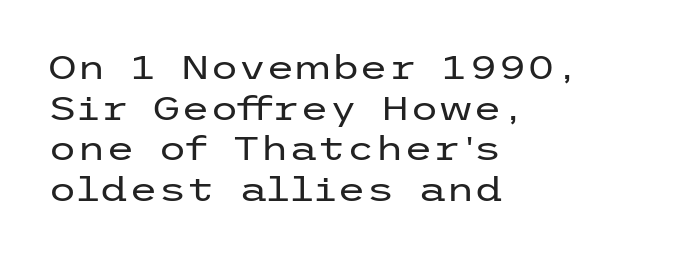
Q: Is the text bold? A: No.
Q: Is the text italic (slanted)? A: No, it is upright.
Q: Is the typeface a serif or a sans-serif typeface? A: Sans-serif.
Q: Is the text underlined? A: No.
Q: How is the paragraph aligned? A: Left-aligned.
Q: Is the spacing between letters normal or unusually wide? A: Normal.
Q: Width (condensed, normal, or wide)? A: Wide.
Q: Stroke contrast? A: Low.
Q: x-height? A: Medium.
